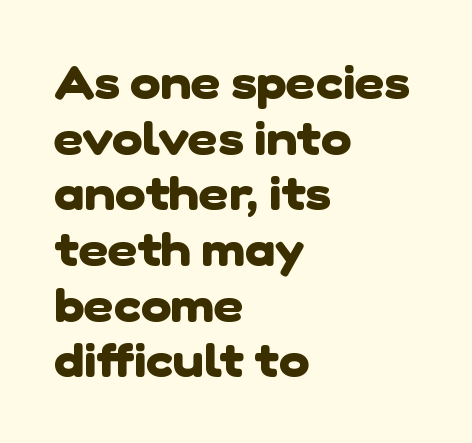
The passage shown has conventional tracking throughout. Glance below the letters and you will spot only blank space. Character widths vary here, with narrow letters taking less room than wide ones. Typographic density is high because the face is bold. All the whitespace from short lines collects on the right. Classification — sans serif.
